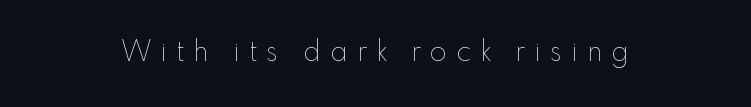
The image shows 28 px thin type, upright; set unusually wide letter spacing (+0.33 em), not underlined; low stroke contrast and a small x-height.
